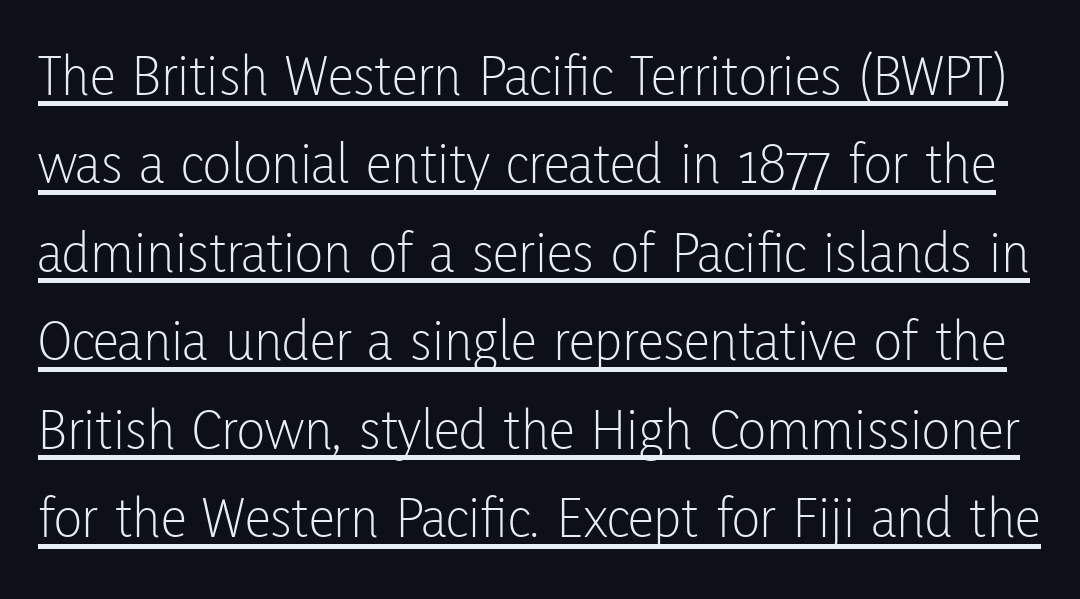
The image shows 59 px light, condensed sans-serif type, upright; set normal line spacing (1.5x), normal letter spacing, underlined; low stroke contrast and a medium x-height.
